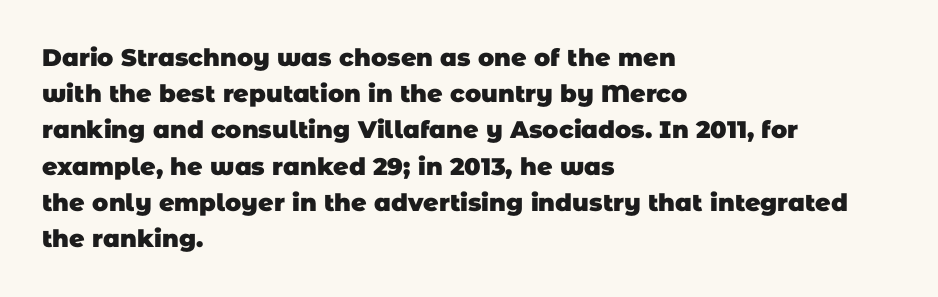
Q: Is the text bold? A: Yes.
Q: Is the text underlined? A: No.
Q: How is the paragraph aligned? A: Left-aligned.
Q: Is the spacing between letters normal or unusually wide? A: Normal.
Q: Is the spacing between lines tight, normal or loose? A: Normal.
